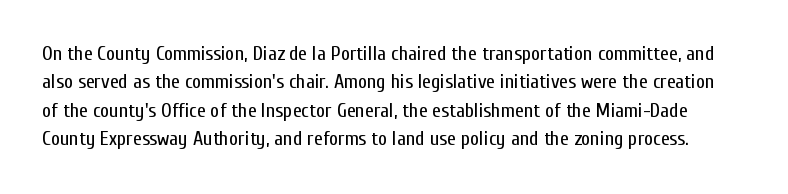
The image shows 20 px text type, upright; set normal line spacing (1.42x), normal letter spacing, not underlined.
